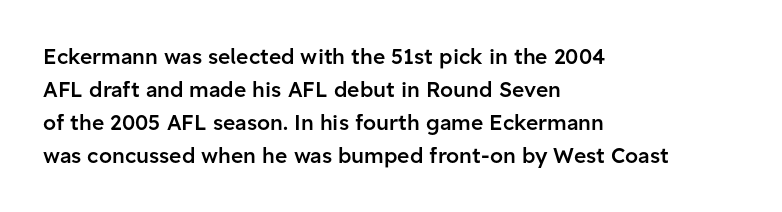
The image shows 21 px text type, upright; set left-aligned, normal line spacing (1.57x), normal letter spacing, not underlined.
